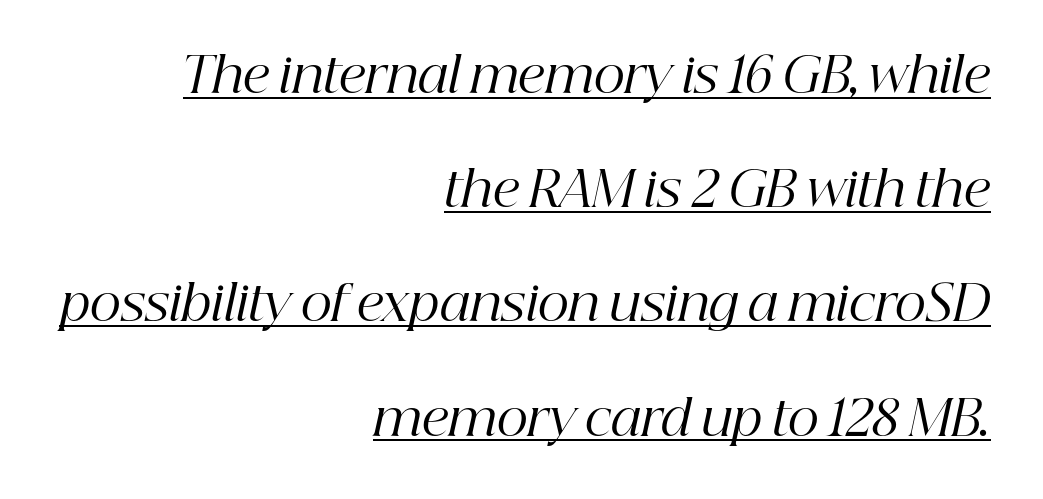
Q: Is the text bold? A: No.
Q: Is the text italic (slanted)? A: Yes, it leans right by about 12 degrees.
Q: Is the typeface a serif or a sans-serif typeface? A: Serif.
Q: Is the text underlined? A: Yes.
Q: How is the paragraph aligned? A: Right-aligned.
Q: Is the spacing between letters normal or unusually wide? A: Normal.
Q: Is the spacing between lines tight, normal or loose? A: Loose.
Q: Width (condensed, normal, or wide)? A: Normal.
Q: Stroke contrast? A: High.
Q: x-height? A: Medium.
Q: Monospaced? A: No.
